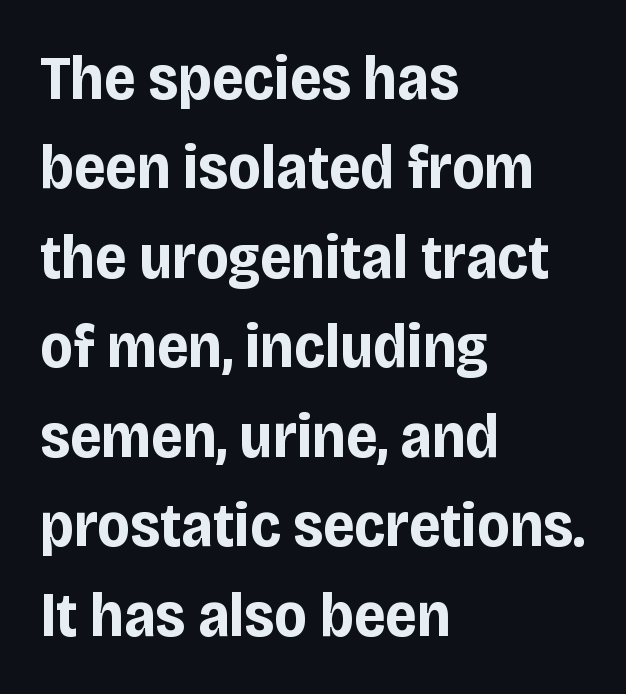
Q: Is the text bold? A: Yes.
Q: Is the text italic (slanted)? A: No, it is upright.
Q: Is the typeface a serif or a sans-serif typeface? A: Sans-serif.
Q: Is the text underlined? A: No.
Q: How is the paragraph aligned? A: Left-aligned.
Q: Is the spacing between letters normal or unusually wide? A: Normal.
Q: Is the spacing between lines tight, normal or loose? A: Normal.
Q: Width (condensed, normal, or wide)? A: Condensed.
Q: Stroke contrast? A: Low.
Q: x-height? A: Large.
Q: Monospaced? A: No.
